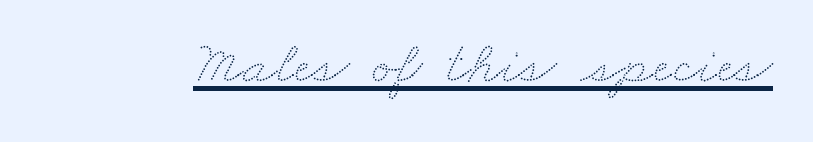
{"width": "wide", "stroke_contrast": "low", "x_height": "small", "monospaced": "no", "underline": "yes", "letter_spacing": "normal", "letter_spacing_em": 0.0, "glyph_px": 60}
